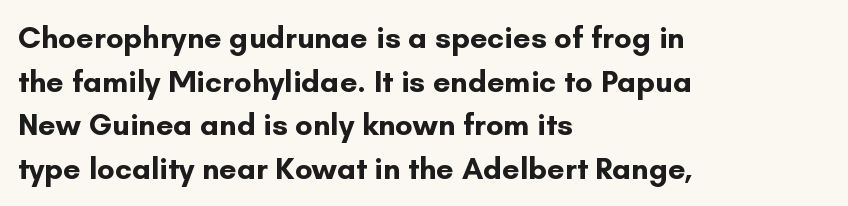
The font is running at its bold setting. The tracking reads as untouched default to a designer's eye. One-word summary of the alignment: left. Quick note: underline off. The passage shown stacks its lines at a standard gap. Notice how the stems are strictly vertical — no italics here.
